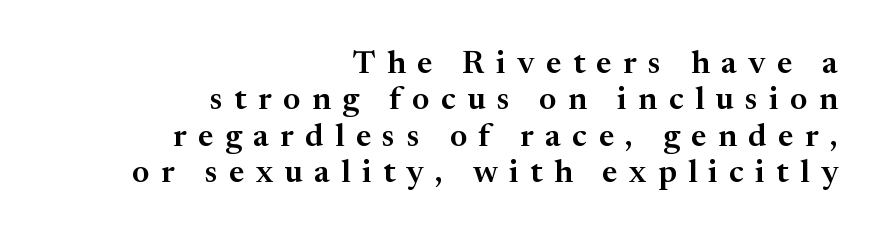
{"serif": "yes", "italic": "no", "width": "normal", "stroke_contrast": "medium", "x_height": "medium", "monospaced": "no", "underline": "no", "align": "right", "line_spacing": "tight", "line_spacing_ratio": 1.14, "letter_spacing": "wide", "letter_spacing_em": 0.36, "glyph_px": 32}
